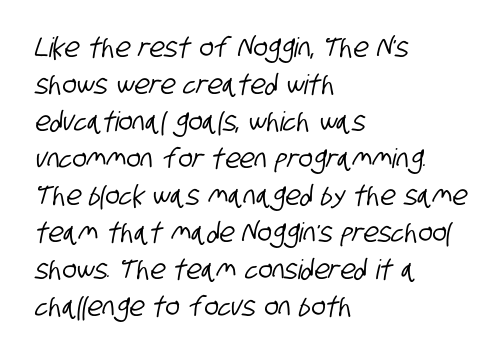
{"underline": "no", "align": "left", "line_spacing": "normal", "line_spacing_ratio": 1.37, "letter_spacing": "normal", "letter_spacing_em": 0.0, "glyph_px": 27}
